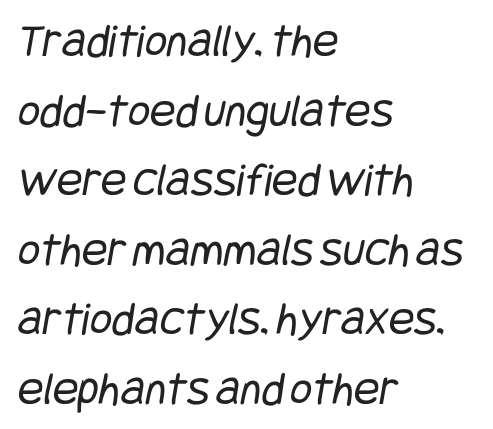
The image shows 48 px regular-weight, condensed sans-serif type; set left-aligned, normal line spacing (1.45x), normal letter spacing, not underlined; low stroke contrast and a large x-height.
